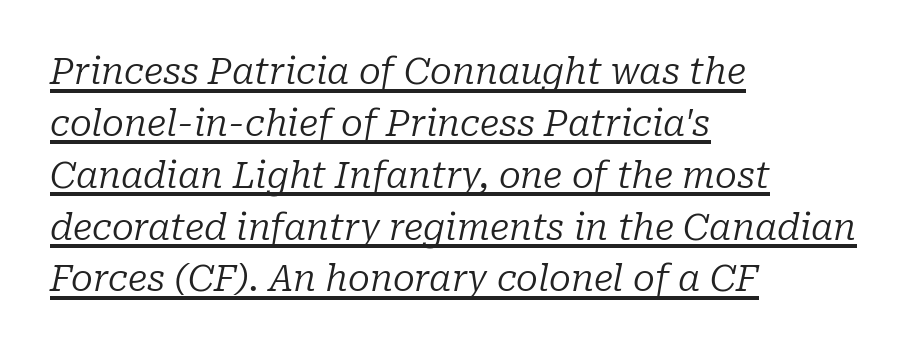
Q: Is the text bold? A: No.
Q: Is the text italic (slanted)? A: Yes, it leans right by about 10 degrees.
Q: Is the typeface a serif or a sans-serif typeface? A: Serif.
Q: Is the text underlined? A: Yes.
Q: How is the paragraph aligned? A: Left-aligned.
Q: Is the spacing between letters normal or unusually wide? A: Normal.
Q: Is the spacing between lines tight, normal or loose? A: Normal.
Q: Width (condensed, normal, or wide)? A: Normal.
Q: Stroke contrast? A: Low.
Q: x-height? A: Medium.
Q: Monospaced? A: No.
